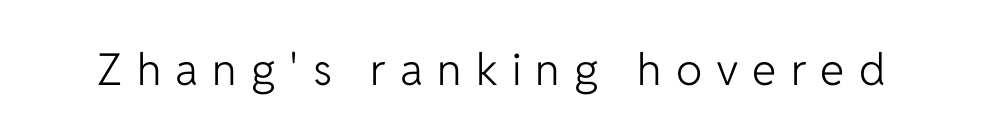
Q: Is the text bold? A: No.
Q: Is the text italic (slanted)? A: No, it is upright.
Q: Is the typeface a serif or a sans-serif typeface? A: Sans-serif.
Q: Is the text underlined? A: No.
Q: Is the spacing between letters normal or unusually wide? A: Unusually wide.
Q: Width (condensed, normal, or wide)? A: Normal.
Q: Stroke contrast? A: Low.
Q: x-height? A: Medium.
Q: Monospaced? A: No.
